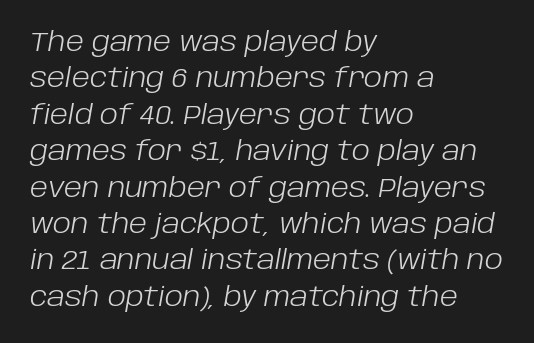
No chunkiness to these letters — they're not bold. Lines of text with bare space underneath. Leftover space on each line is placed entirely after the last word. These lines sit exactly where default settings would place them. The passage shown leans; its letterforms are oblique.
